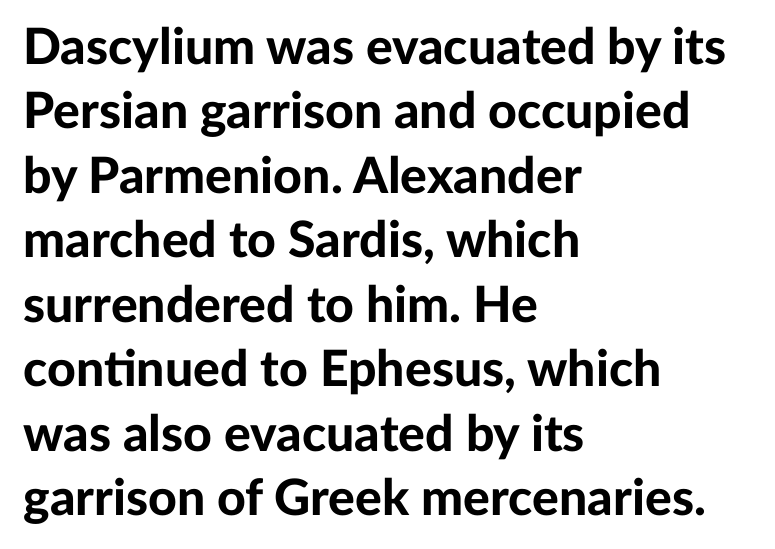
{"serif": "no", "italic": "no", "bold": "yes", "weight": "bold", "width": "normal", "stroke_contrast": "low", "x_height": "medium", "monospaced": "no", "underline": "no", "align": "left", "line_spacing": "normal", "line_spacing_ratio": 1.29, "letter_spacing": "normal", "letter_spacing_em": 0.0, "glyph_px": 50}
